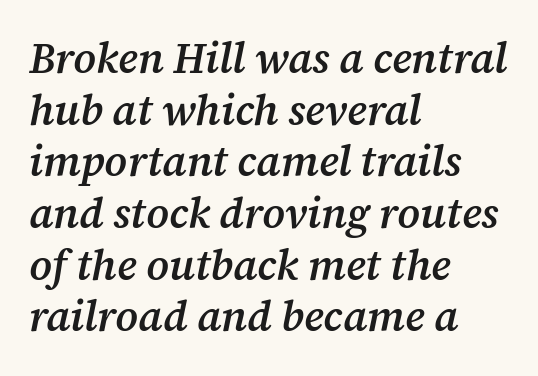
Q: Is the text bold? A: Semi-bold.
Q: Is the text italic (slanted)? A: Yes, it leans right by about 12 degrees.
Q: Is the typeface a serif or a sans-serif typeface? A: Serif.
Q: Is the text underlined? A: No.
Q: How is the paragraph aligned? A: Left-aligned.
Q: Is the spacing between letters normal or unusually wide? A: Normal.
Q: Width (condensed, normal, or wide)? A: Normal.
Q: Stroke contrast? A: Medium.
Q: x-height? A: Medium.
Q: Monospaced? A: No.
